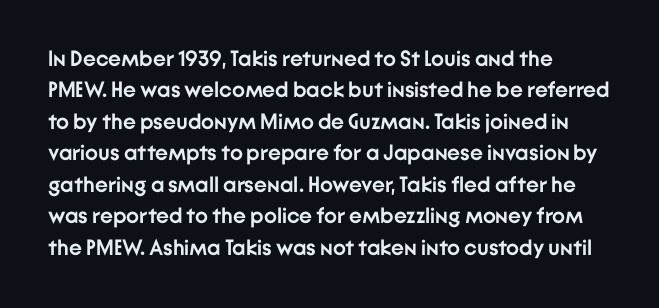
{"italic": "no", "bold": "yes", "underline": "no", "align": "left", "line_spacing": "normal", "line_spacing_ratio": 1.43, "letter_spacing": "normal", "letter_spacing_em": 0.0, "glyph_px": 22}
